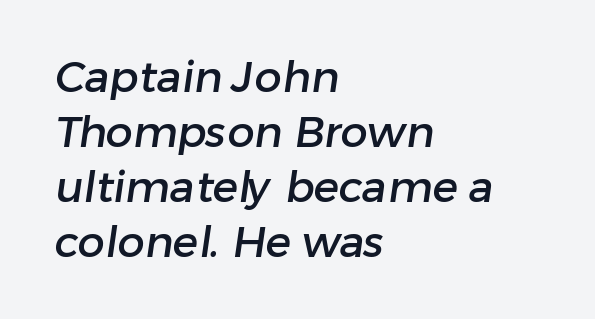
{"serif": "no", "width": "normal", "stroke_contrast": "low", "x_height": "medium", "monospaced": "no", "underline": "no", "align": "left", "line_spacing": "normal", "line_spacing_ratio": 1.28, "letter_spacing": "normal", "letter_spacing_em": 0.0, "glyph_px": 43}
